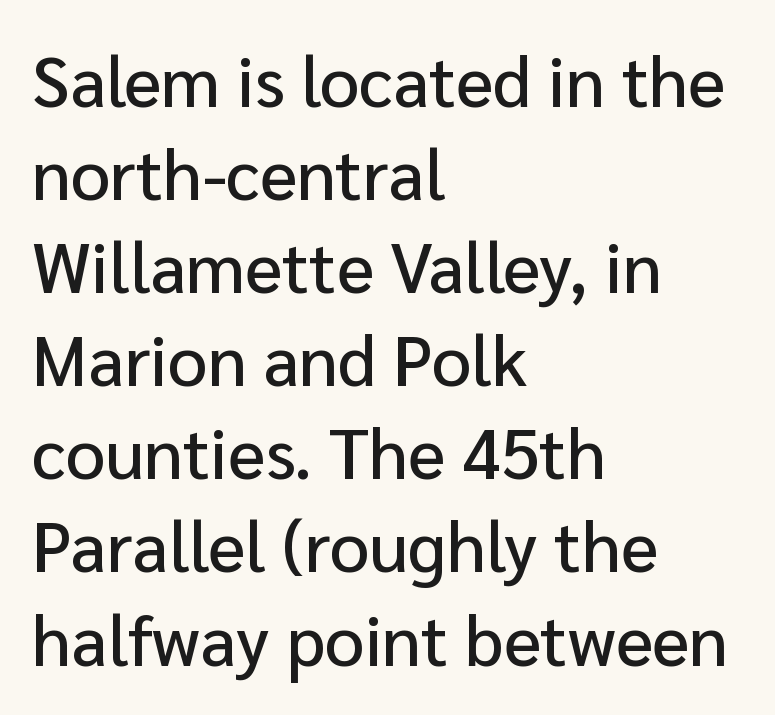
The image shows 70 px sans-serif type, upright; set left-aligned, normal line spacing (1.33x), normal letter spacing, not underlined; low stroke contrast and a medium x-height.
